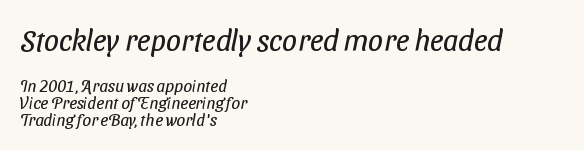
The image shows 30 px regular-weight, condensed sans-serif type; set left-aligned, tight line spacing (1.0x), normal letter spacing, not underlined; the first (top) block is 1.76x larger; low stroke contrast and a medium x-height.
